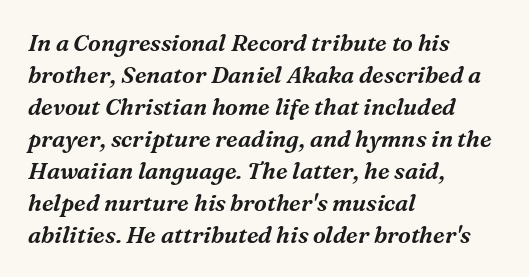
{"italic": "yes", "lean": "right", "slant_degrees": 16, "underline": "no", "align": "left", "line_spacing": "normal", "line_spacing_ratio": 1.39, "letter_spacing": "normal", "letter_spacing_em": 0.0, "glyph_px": 23}
